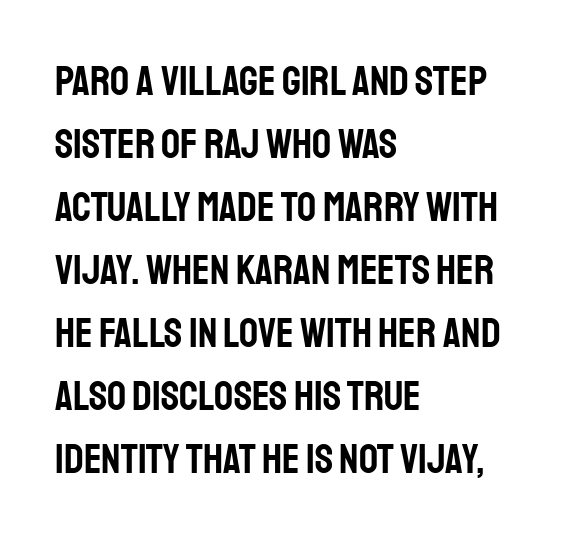
Q: Is the text italic (slanted)? A: No, it is upright.
Q: Is the typeface a serif or a sans-serif typeface? A: Sans-serif.
Q: Is the text underlined? A: No.
Q: How is the paragraph aligned? A: Left-aligned.
Q: Is the spacing between letters normal or unusually wide? A: Normal.
Q: Is the spacing between lines tight, normal or loose? A: Normal.
Q: Width (condensed, normal, or wide)? A: Condensed.
Q: Stroke contrast? A: Low.
Q: x-height? A: Large.
Q: Monospaced? A: No.
